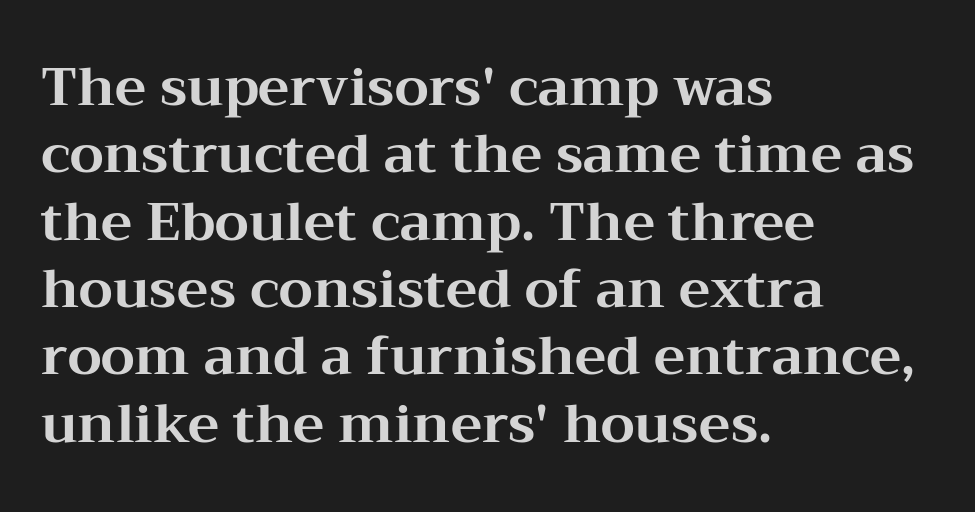
Underlining? Definitely not there. Look at the tracking — it's just the regular setting, nothing added. One glance says typical: line gaps are just what's usual. The ragged edge is on the right, which tells us the setting is flush left. Varying glyph widths throughout — classic text-font behaviour.
